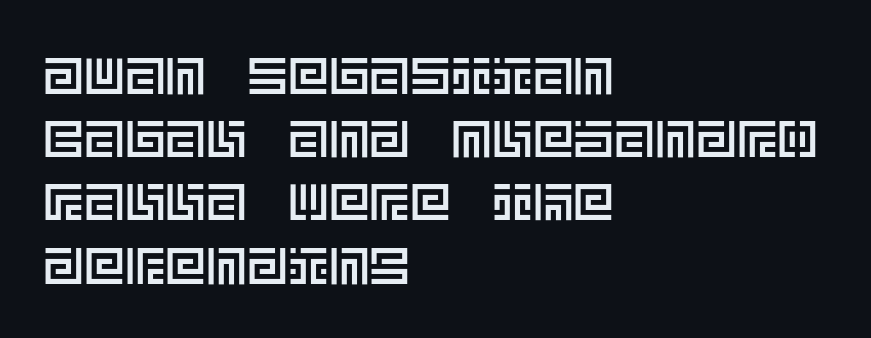
The image shows 51 px text type, upright; set left-aligned, line spacing 1.24x, normal letter spacing, not underlined; a large x-height.
